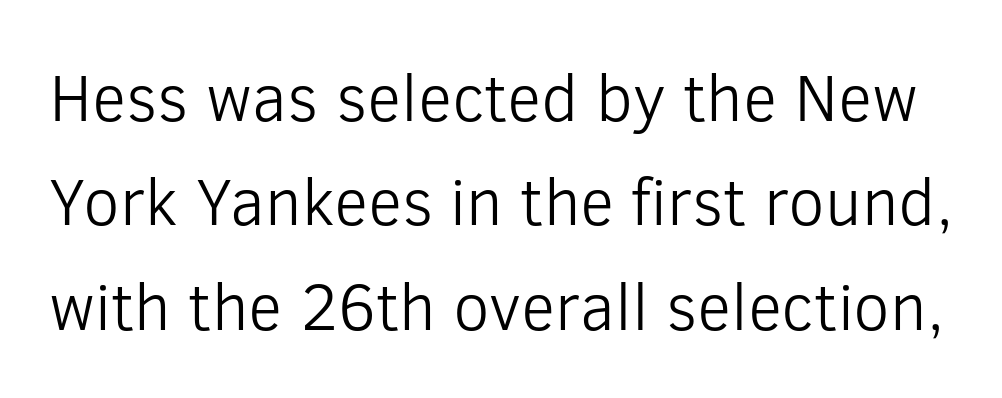
The image shows 66 px light sans-serif type, upright; set normal line spacing (1.58x), normal letter spacing, not underlined; low stroke contrast and a medium x-height.
